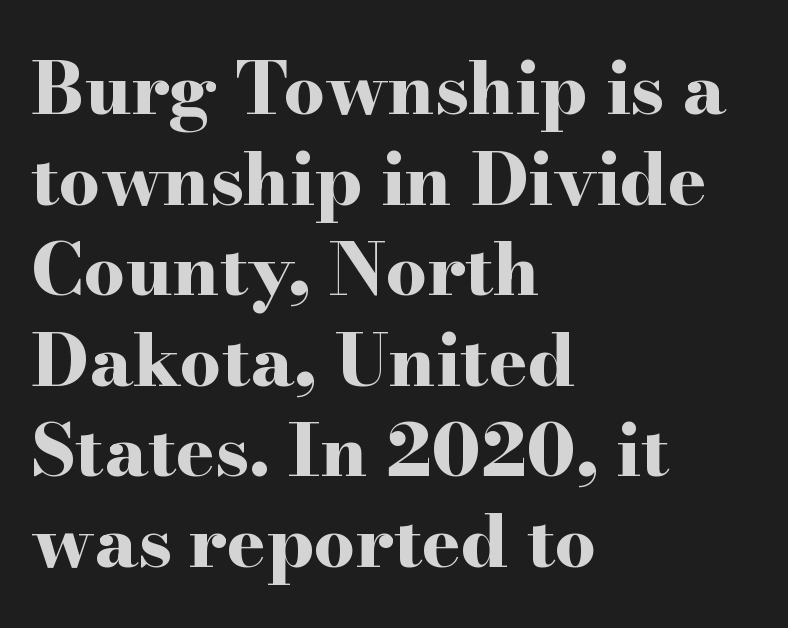
The image shows 73 px bold, wide serif type, upright; set left-aligned, line spacing 1.24x, normal letter spacing, not underlined; high stroke contrast and a small x-height.
